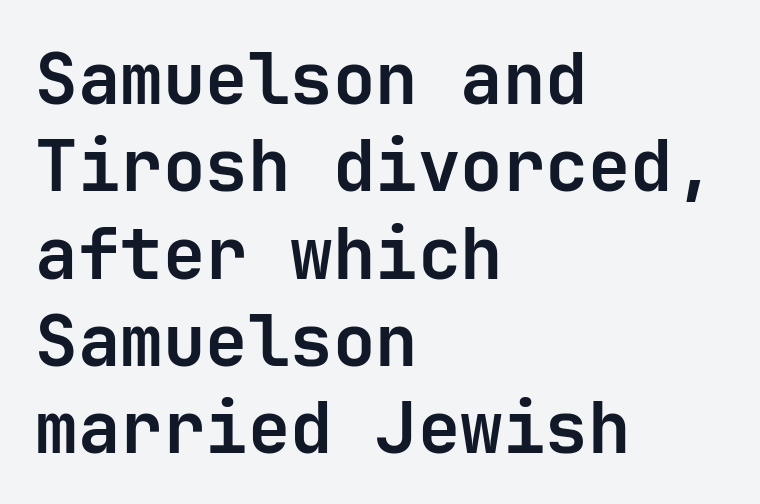
Q: Is the text bold? A: Yes.
Q: Is the text italic (slanted)? A: No, it is upright.
Q: Is the typeface a serif or a sans-serif typeface? A: Sans-serif.
Q: Is the text underlined? A: No.
Q: How is the paragraph aligned? A: Left-aligned.
Q: Is the spacing between letters normal or unusually wide? A: Normal.
Q: Width (condensed, normal, or wide)? A: Normal.
Q: Stroke contrast? A: Low.
Q: x-height? A: Medium.
